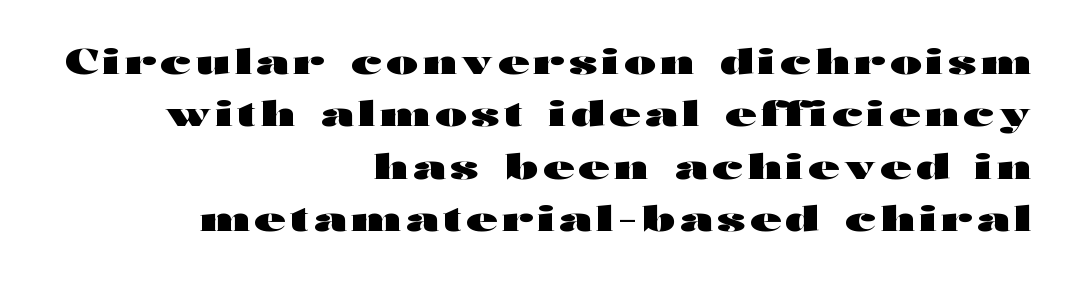
{"italic": "no", "bold": "yes", "weight": "heavy", "width": "wide", "stroke_contrast": "high", "x_height": "medium", "monospaced": "no", "underline": "no", "align": "right", "line_spacing": "normal", "line_spacing_ratio": 1.54, "glyph_px": 34}
